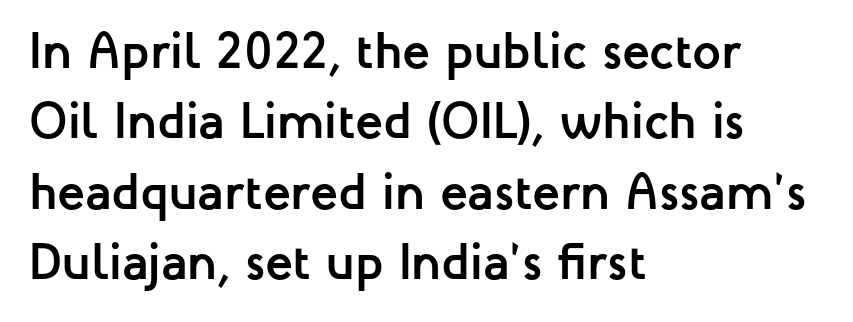
{"serif": "no", "italic": "no", "bold": "yes", "weight": "semibold", "width": "normal", "stroke_contrast": "low", "x_height": "medium", "monospaced": "no", "underline": "no", "align": "left", "line_spacing": "normal", "line_spacing_ratio": 1.38, "letter_spacing": "normal", "letter_spacing_em": 0.0, "glyph_px": 51}
